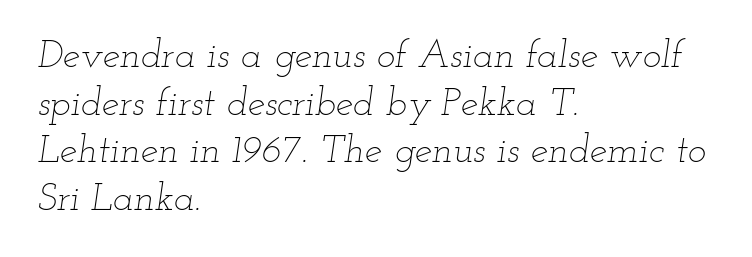
Q: Is the text bold? A: No.
Q: Is the text italic (slanted)? A: Yes, it leans right by about 12 degrees.
Q: Is the text underlined? A: No.
Q: How is the paragraph aligned? A: Left-aligned.
Q: Is the spacing between letters normal or unusually wide? A: Normal.
Q: Width (condensed, normal, or wide)? A: Wide.
Q: Stroke contrast? A: Low.
Q: x-height? A: Small.
Q: Monospaced? A: No.
